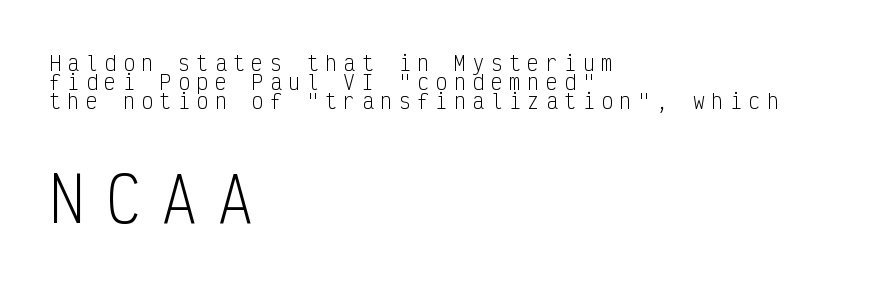
{"serif": "no", "italic": "no", "bold": "no", "weight": "light", "width": "condensed", "stroke_contrast": "low", "x_height": "medium", "monospaced": "yes", "underline": "no", "align": "left", "line_spacing": "tight", "line_spacing_ratio": 0.95, "letter_spacing": "wide", "letter_spacing_em": 0.32, "larger_block": "second", "size_ratio": 3.05, "glyph_px": 61}
